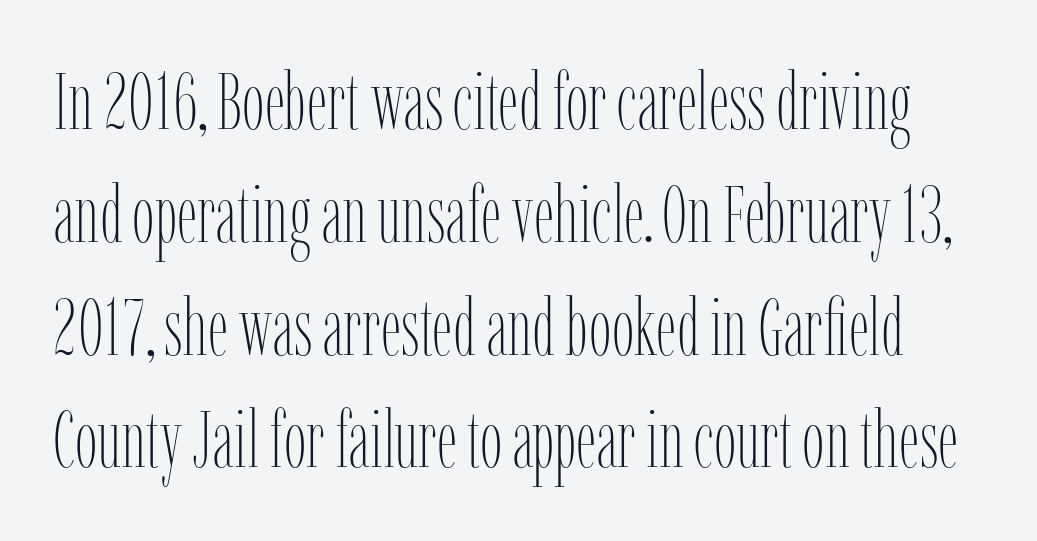
Clear beneath every line of the passage. These glyphs show unthickened strokes, regular width or finer. Does extra space separate the letters? No, they use regular spacing. Tall strokes in this sample are plumb rather than angled. The passage shown is typed in a proportional face where columns would drift.
